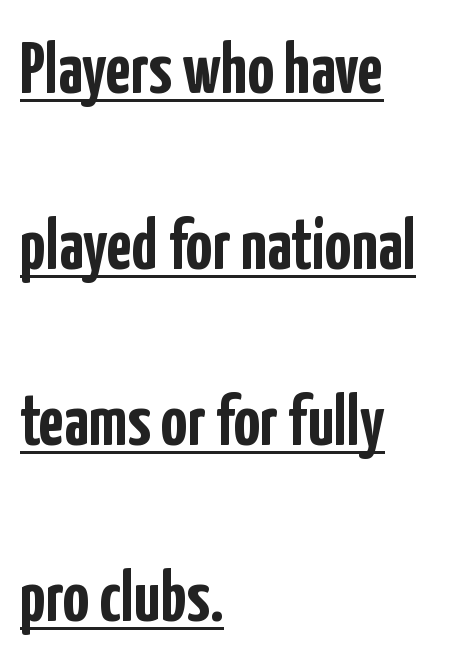
The specimen includes a rule beneath the text block's lines. A typesetter would call this zero additional tracking. Each letter's strokes conclude bluntly, with no projecting serifs. How heavy is the stroke? Heavy — this is a bold.
